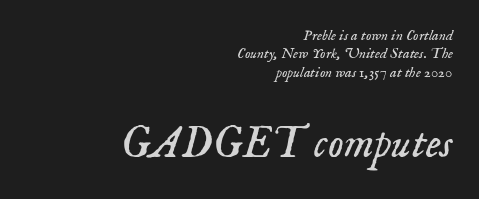
Proportional: the letters do not fall into vertical columns. Does extra space separate the letters? No, they use regular spacing. Reading down the block, your eye finds every line finishing at a fixed right position. Small over large — that's the arrangement of the two blocks here. The font's italic variant was chosen for this text.
